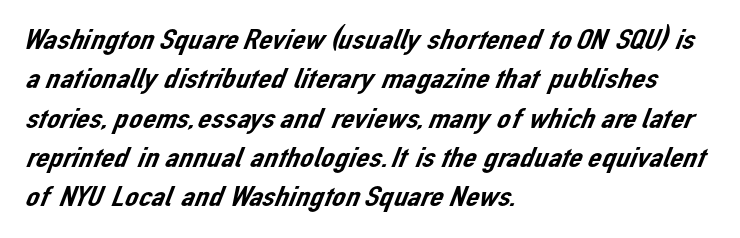
The image shows 30 px sans-serif type; set left-aligned, normal line spacing (1.31x), normal letter spacing, not underlined; low stroke contrast and a medium x-height.
